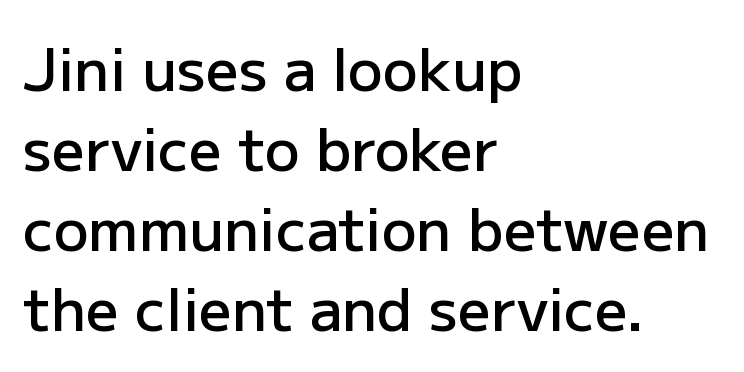
The image shows 58 px semibold sans-serif type, upright; set left-aligned, normal line spacing (1.38x), normal letter spacing, not underlined; low stroke contrast and a medium x-height.
